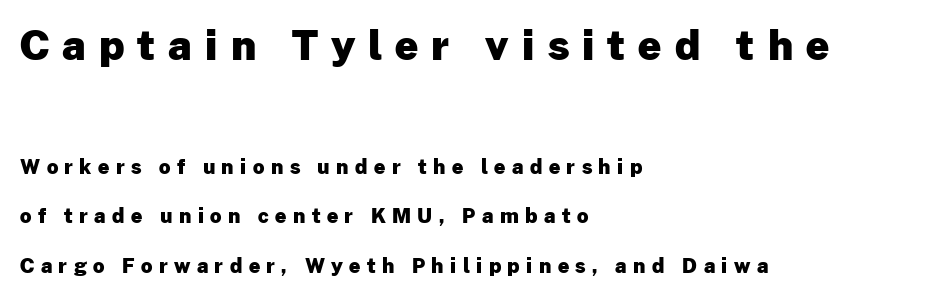
Q: Is the text bold? A: Yes.
Q: Is the text italic (slanted)? A: No, it is upright.
Q: Is the typeface a serif or a sans-serif typeface? A: Sans-serif.
Q: Is the text underlined? A: No.
Q: How is the paragraph aligned? A: Left-aligned.
Q: Is the spacing between letters normal or unusually wide? A: Unusually wide.
Q: Is the spacing between lines tight, normal or loose? A: Loose.
Q: Which block of text is set in a larger size, the first (top) or the second (bottom)? A: The first (top) one.
Q: Width (condensed, normal, or wide)? A: Normal.
Q: Stroke contrast? A: Low.
Q: x-height? A: Medium.
Q: Monospaced? A: No.
